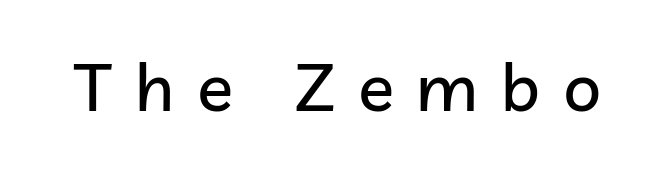
Q: Is the text italic (slanted)? A: No, it is upright.
Q: Is the typeface a serif or a sans-serif typeface? A: Sans-serif.
Q: Is the text underlined? A: No.
Q: Is the spacing between letters normal or unusually wide? A: Unusually wide.
Q: Width (condensed, normal, or wide)? A: Normal.
Q: Stroke contrast? A: Low.
Q: x-height? A: Medium.
Q: Monospaced? A: No.
